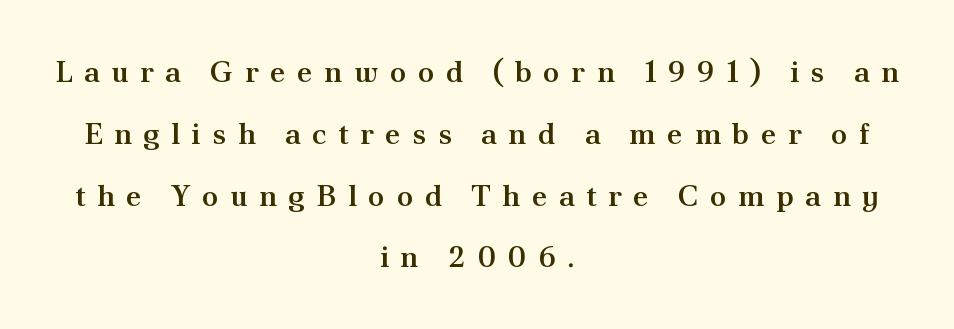
{"serif": "yes", "italic": "no", "bold": "semi", "weight": "semibold", "width": "normal", "stroke_contrast": "medium", "x_height": "small", "monospaced": "no", "underline": "no", "align": "center", "line_spacing": "loose", "line_spacing_ratio": 2.06, "letter_spacing": "wide", "letter_spacing_em": 0.38, "glyph_px": 30}
